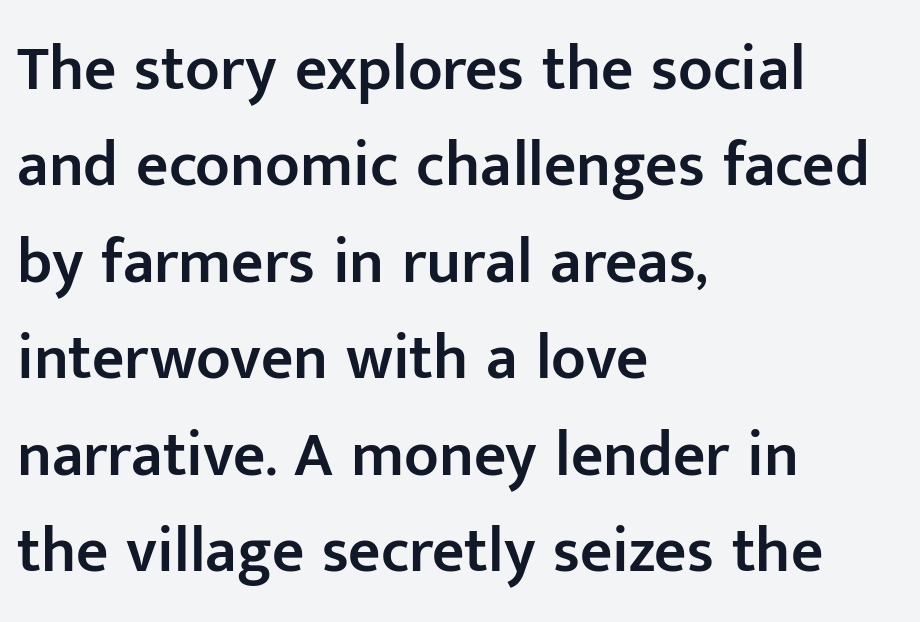
{"serif": "no", "italic": "no", "bold": "semi", "weight": "semibold", "width": "normal", "stroke_contrast": "low", "x_height": "medium", "monospaced": "no", "underline": "no", "align": "left", "line_spacing": "normal", "line_spacing_ratio": 1.53, "letter_spacing": "normal", "letter_spacing_em": 0.0, "glyph_px": 63}
